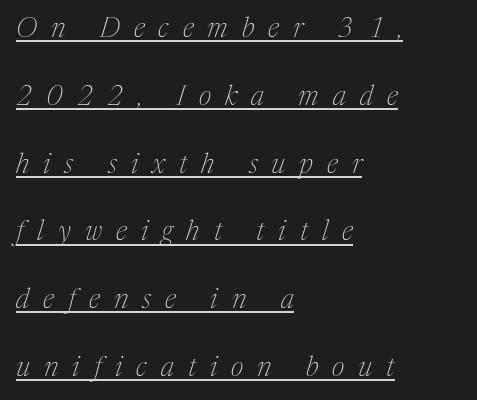
The image shows 28 px thin serif type, italic (leaning right); set left-aligned, loose line spacing (2.42x), unusually wide letter spacing (+0.5 em), underlined; medium stroke contrast and a medium x-height.
